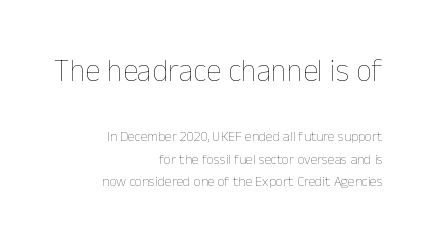
The image shows 31 px thin type, upright; set right-aligned, normal line spacing (1.62x), normal letter spacing, not underlined; the first (top) block is 2.21x larger; low stroke contrast and a medium x-height.
